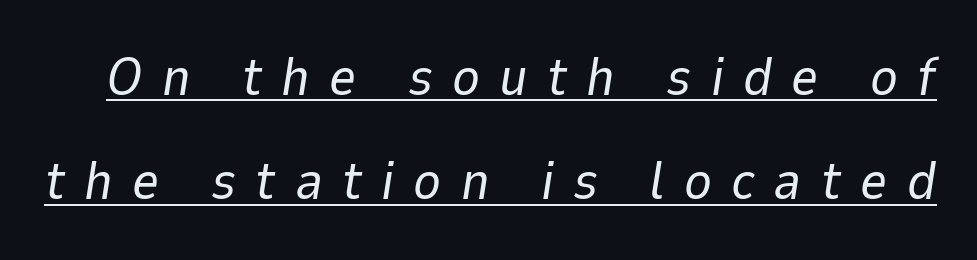
Weight: not bold — regular or lighter. The face used here appears with an underline applied. Observe the lean: these are italic letterforms. The designer dialed line spacing up above the default. This sample has the flowing, uneven cadence of proportional lettering.
